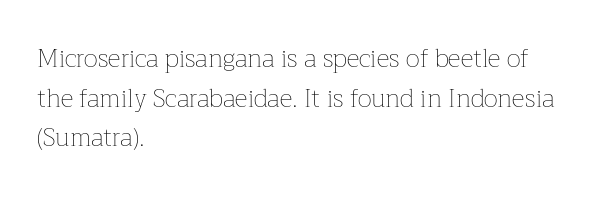
No italicization has been applied; the sample stays upright. Which margin do the lines hug? The left one — the right edge is uneven. Interline gaps are of average width in this sample. Descender tails drop into unmarked territory.
